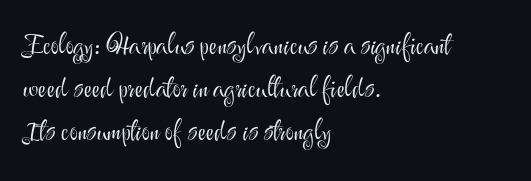
The image shows 28 px light sans-serif type; set left-aligned, normal line spacing (1.54x), normal letter spacing, not underlined; medium stroke contrast and a small x-height.
